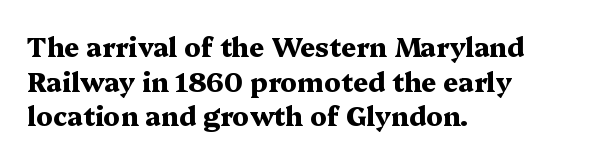
Q: Is the text bold? A: Yes.
Q: Is the text italic (slanted)? A: No, it is upright.
Q: Is the text underlined? A: No.
Q: How is the paragraph aligned? A: Left-aligned.
Q: Is the spacing between letters normal or unusually wide? A: Normal.
Q: Is the spacing between lines tight, normal or loose? A: Normal.
